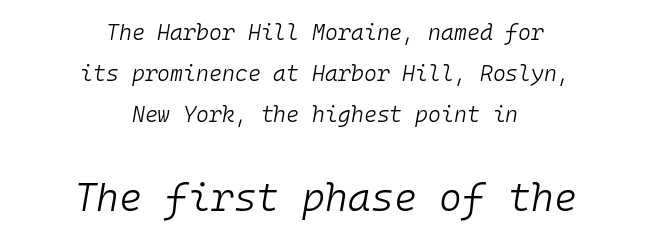
The image shows 39 px light type, italic (leaning right), monospaced; set centered, line spacing 1.87x, normal letter spacing, not underlined; the second (bottom) block is 1.77x larger; low stroke contrast and a medium x-height.
